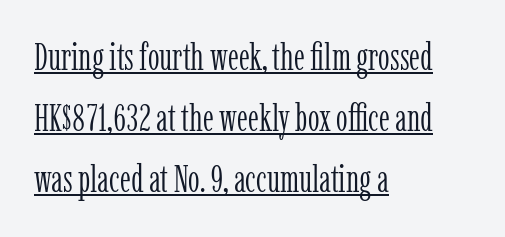
The image shows 37 px light, condensed serif type, upright; set left-aligned, normal line spacing (1.65x), normal letter spacing, underlined; low stroke contrast and a medium x-height.
